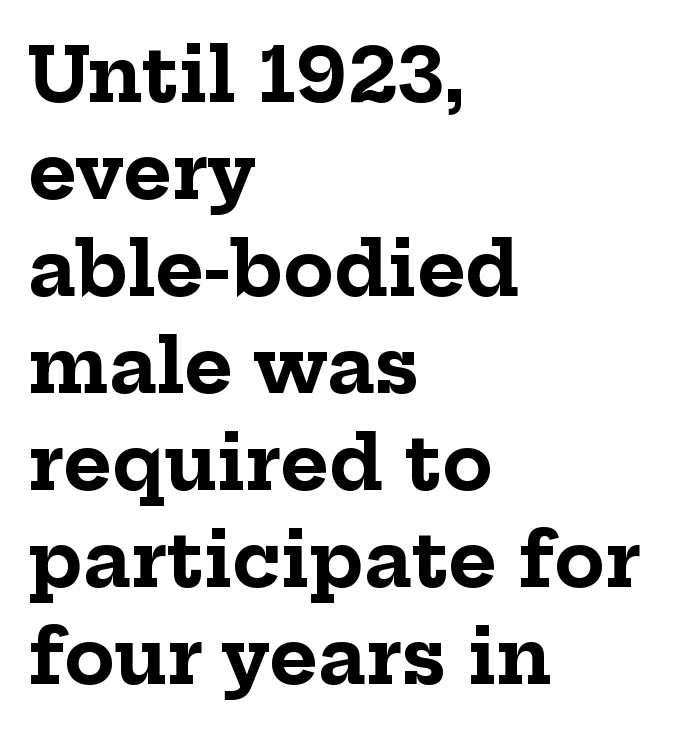
The image shows 74 px bold serif type, upright; set left-aligned, normal line spacing (1.31x), normal letter spacing, not underlined; low stroke contrast and a medium x-height.
